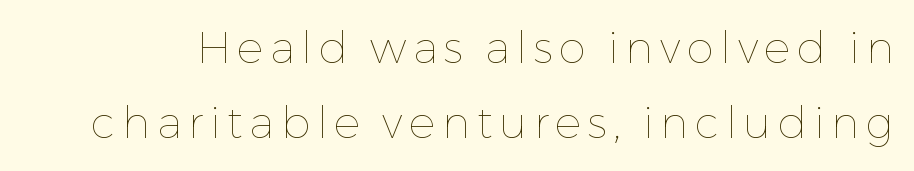
The image shows 44 px thin type, upright; set line spacing 1.71x, not underlined; low stroke contrast and a medium x-height.
